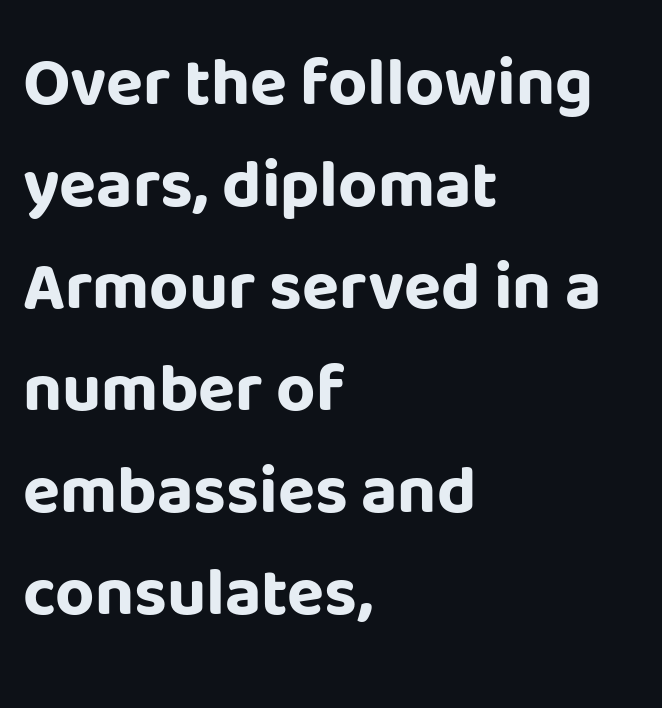
{"serif": "no", "italic": "no", "bold": "yes", "weight": "bold", "width": "normal", "stroke_contrast": "low", "x_height": "large", "monospaced": "no", "underline": "no", "align": "left", "line_spacing": "normal", "line_spacing_ratio": 1.5, "letter_spacing": "normal", "letter_spacing_em": 0.0, "glyph_px": 68}
